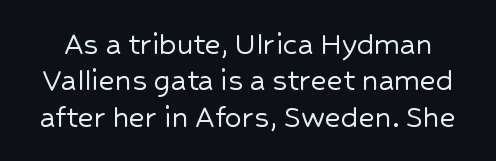
{"serif": "no", "italic": "no", "width": "normal", "stroke_contrast": "low", "x_height": "medium", "monospaced": "no", "underline": "no", "line_spacing": "tight", "line_spacing_ratio": 1.07, "letter_spacing": "normal", "letter_spacing_em": 0.0, "glyph_px": 34}
